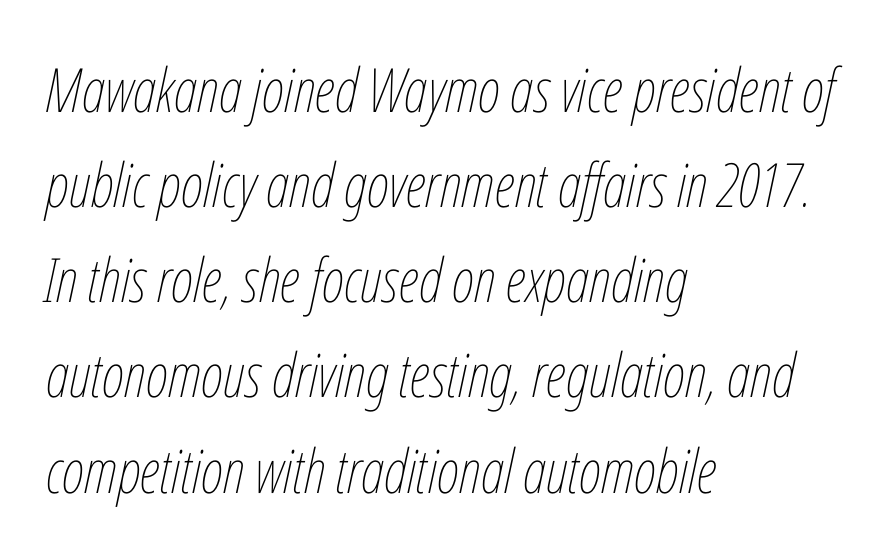
Q: Is the text bold? A: No.
Q: Is the text italic (slanted)? A: Yes, it leans right by about 12 degrees.
Q: Is the text underlined? A: No.
Q: How is the paragraph aligned? A: Left-aligned.
Q: Is the spacing between letters normal or unusually wide? A: Normal.
Q: Is the spacing between lines tight, normal or loose? A: Normal.
Q: Width (condensed, normal, or wide)? A: Condensed.
Q: Stroke contrast? A: Low.
Q: x-height? A: Medium.
Q: Monospaced? A: No.
